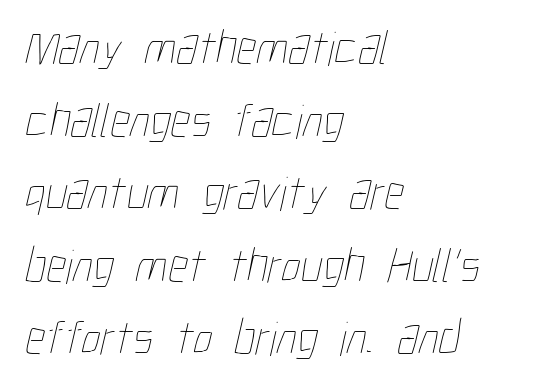
{"bold": "no", "weight": "thin", "width": "condensed", "stroke_contrast": "low", "x_height": "medium", "monospaced": "no", "underline": "no", "align": "left", "line_spacing": "normal", "line_spacing_ratio": 1.48, "letter_spacing": "normal", "letter_spacing_em": 0.0, "glyph_px": 49}
